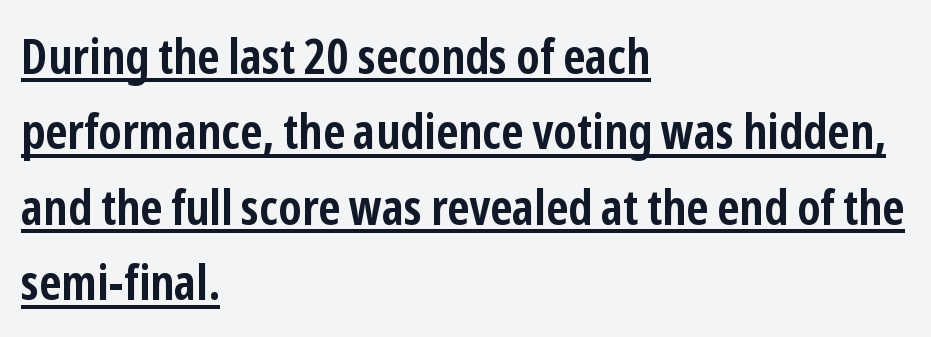
Letterform terminals end flat and unadorned throughout the passage. Like a heading marked for emphasis, these lines bear an underscore. Do the letters lean? They stand straight. These lines keep a tight, regular rhythm from letter to letter. Typeset ragged right — the left edge is the straight one.
